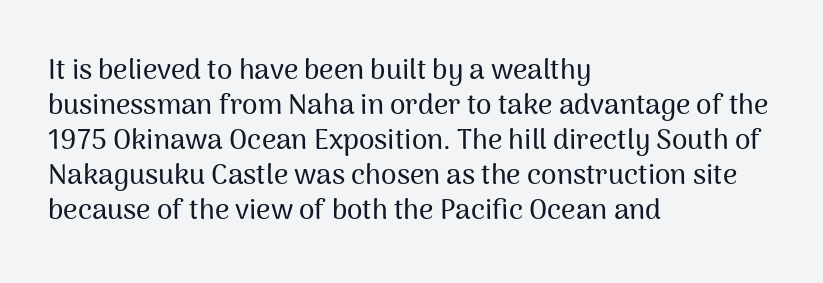
These lines are set flush left with a ragged right edge. Caption: standard tracking, unaltered. The font family rendered here belongs to the sans-serif group. Does the lettering tilt? It doesn't — this is upright.
